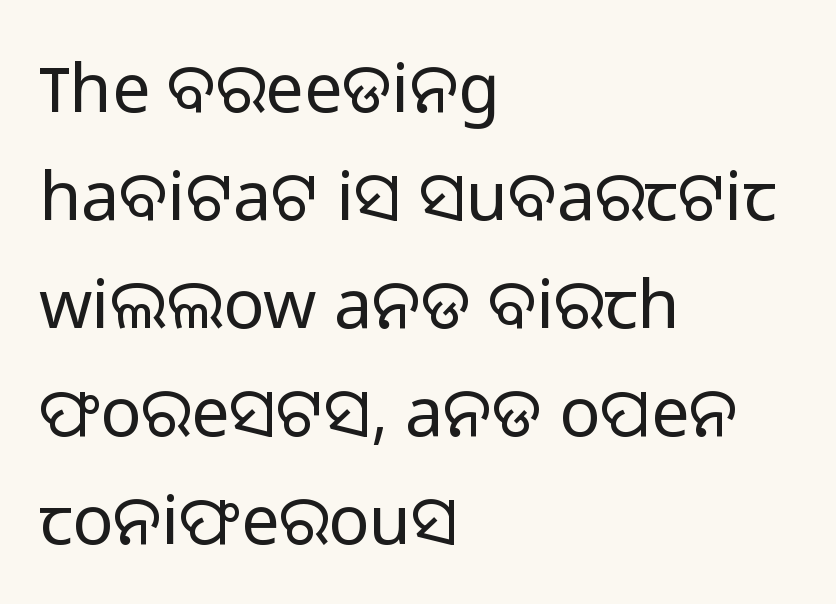
This sample has the flowing, uneven cadence of proportional lettering. Tracking value appears to be zero — textbook default spacing. One glance says typical: line gaps are just what's usual. Teacher's note: observe the even left margin — that is flush-left alignment.
